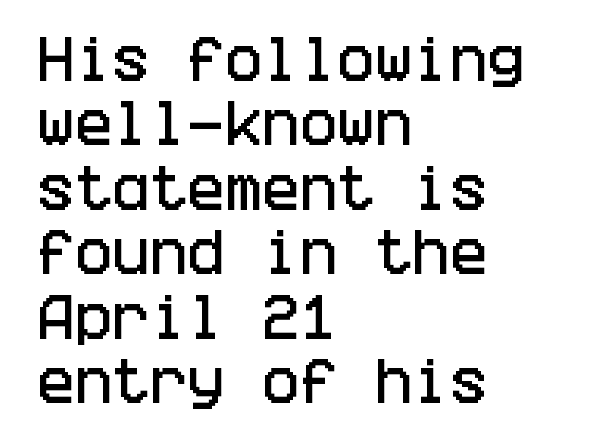
{"serif": "no", "italic": "no", "width": "condensed", "stroke_contrast": "low", "x_height": "large", "underline": "no", "align": "left", "line_spacing": "normal", "line_spacing_ratio": 1.29, "letter_spacing": "normal", "letter_spacing_em": 0.0, "glyph_px": 50}
